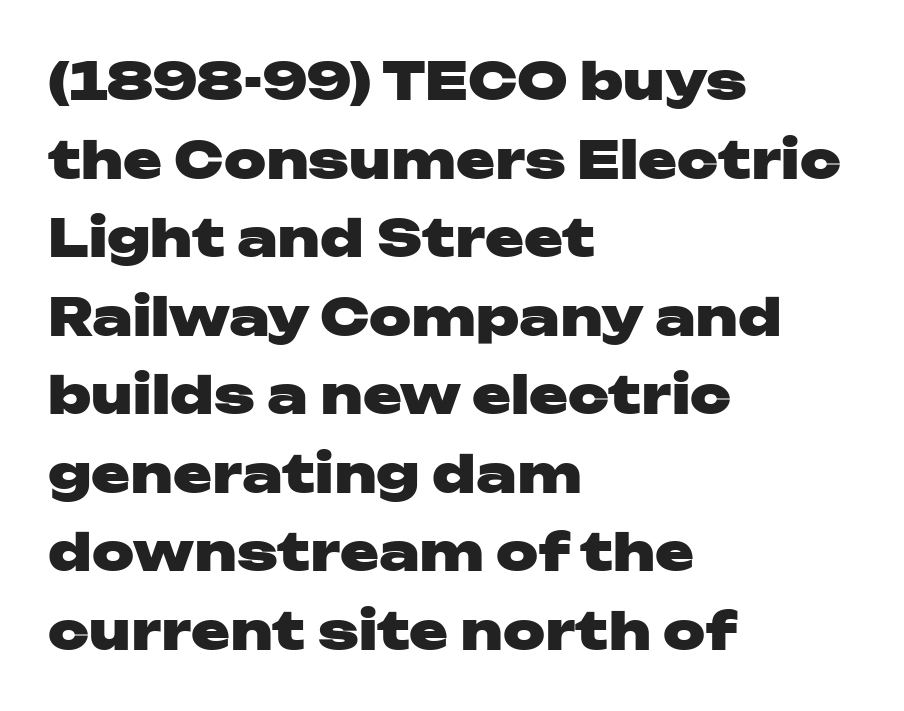
Varying glyph widths throughout — classic text-font behaviour. The string is rendered with underlining switched off. Serifs: no, the terminals of the letterforms are clean. If you measured baseline to baseline, you'd find a middling distance. Every character sits straight up, as roman type does.
